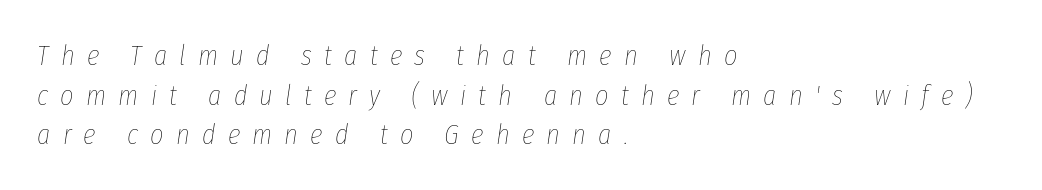
Q: Is the text bold? A: No.
Q: Is the text italic (slanted)? A: Yes, it leans right by about 8 degrees.
Q: Is the text underlined? A: No.
Q: How is the paragraph aligned? A: Left-aligned.
Q: Is the spacing between letters normal or unusually wide? A: Unusually wide.
Q: Is the spacing between lines tight, normal or loose? A: Normal.
Q: Width (condensed, normal, or wide)? A: Condensed.
Q: Stroke contrast? A: Low.
Q: x-height? A: Medium.
Q: Monospaced? A: No.
